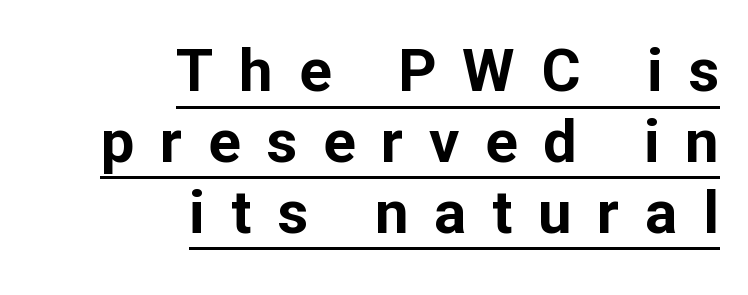
{"serif": "no", "italic": "no", "bold": "yes", "weight": "bold", "width": "normal", "stroke_contrast": "low", "x_height": "medium", "monospaced": "no", "underline": "yes", "align": "right", "line_spacing_ratio": 1.18, "letter_spacing": "wide", "letter_spacing_em": 0.43, "glyph_px": 60}
